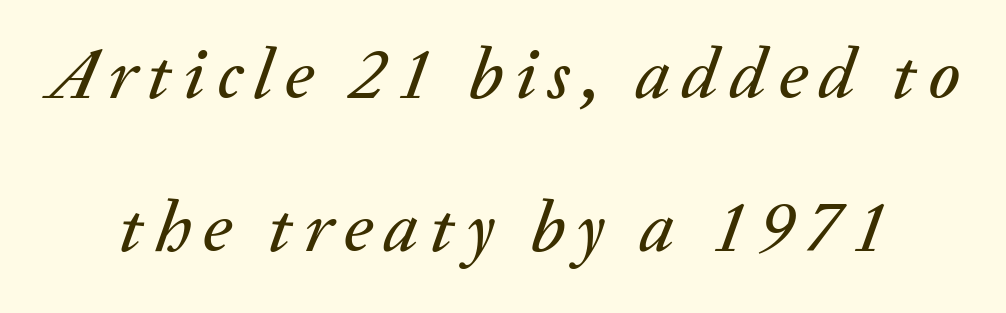
Whoever set this chose breathing room over compactness in the vertical rhythm. Spacing verdict: proportional, widths tailored to each character. It's the slanting kind of type. Honestly, there is no underline to notice here at all.
